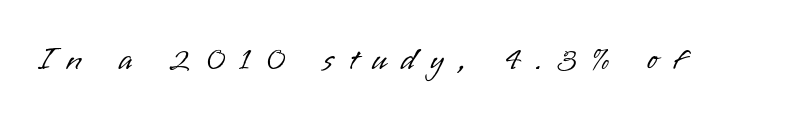
{"serif": "no", "bold": "no", "weight": "light", "width": "normal", "stroke_contrast": "low", "x_height": "small", "monospaced": "no", "underline": "no", "letter_spacing": "wide", "letter_spacing_em": 0.44, "glyph_px": 33}
